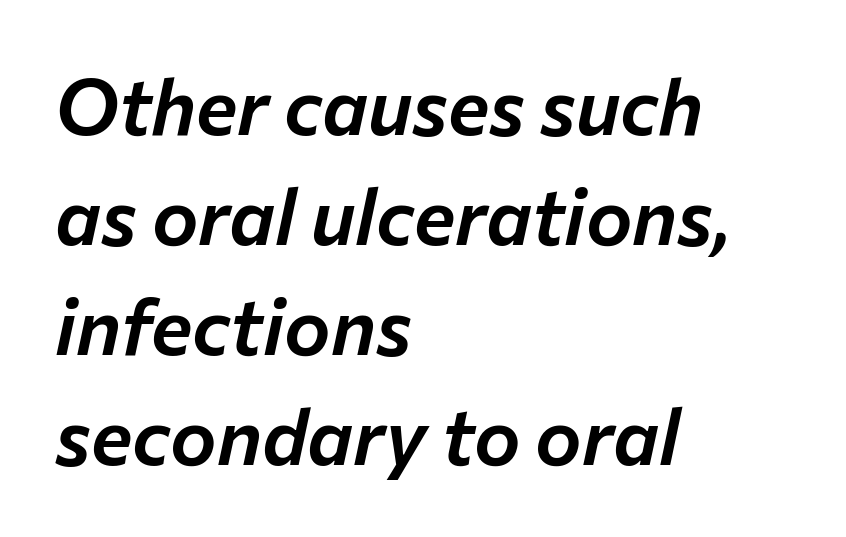
Q: Is the text italic (slanted)? A: Yes, it leans right by about 12 degrees.
Q: Is the text underlined? A: No.
Q: How is the paragraph aligned? A: Left-aligned.
Q: Is the spacing between letters normal or unusually wide? A: Normal.
Q: Is the spacing between lines tight, normal or loose? A: Normal.
Q: Width (condensed, normal, or wide)? A: Normal.
Q: Stroke contrast? A: Low.
Q: x-height? A: Medium.
Q: Monospaced? A: No.
